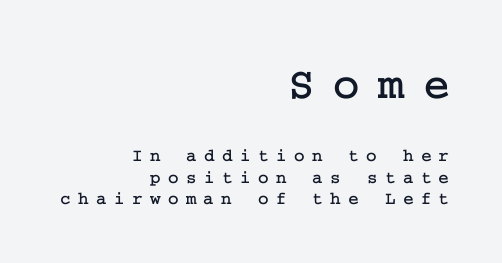
Q: Is the text italic (slanted)? A: No, it is upright.
Q: Is the typeface a serif or a sans-serif typeface? A: Serif.
Q: Is the text underlined? A: No.
Q: How is the paragraph aligned? A: Right-aligned.
Q: Is the spacing between letters normal or unusually wide? A: Unusually wide.
Q: Which block of text is set in a larger size, the first (top) or the second (bottom)? A: The first (top) one.
Q: Width (condensed, normal, or wide)? A: Normal.
Q: Stroke contrast? A: Low.
Q: x-height? A: Medium.
